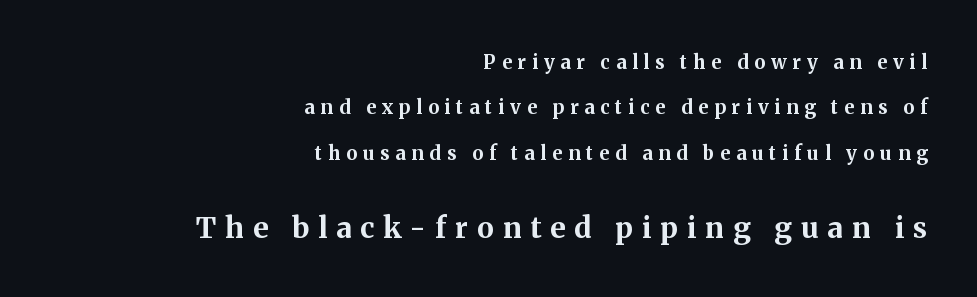
Q: Is the text bold? A: Yes.
Q: Is the text italic (slanted)? A: No, it is upright.
Q: Is the typeface a serif or a sans-serif typeface? A: Serif.
Q: Is the text underlined? A: No.
Q: How is the paragraph aligned? A: Right-aligned.
Q: Is the spacing between letters normal or unusually wide? A: Unusually wide.
Q: Is the spacing between lines tight, normal or loose? A: Loose.
Q: Which block of text is set in a larger size, the first (top) or the second (bottom)? A: The second (bottom) one.
Q: Width (condensed, normal, or wide)? A: Normal.
Q: Stroke contrast? A: Medium.
Q: x-height? A: Medium.
Q: Monospaced? A: No.
